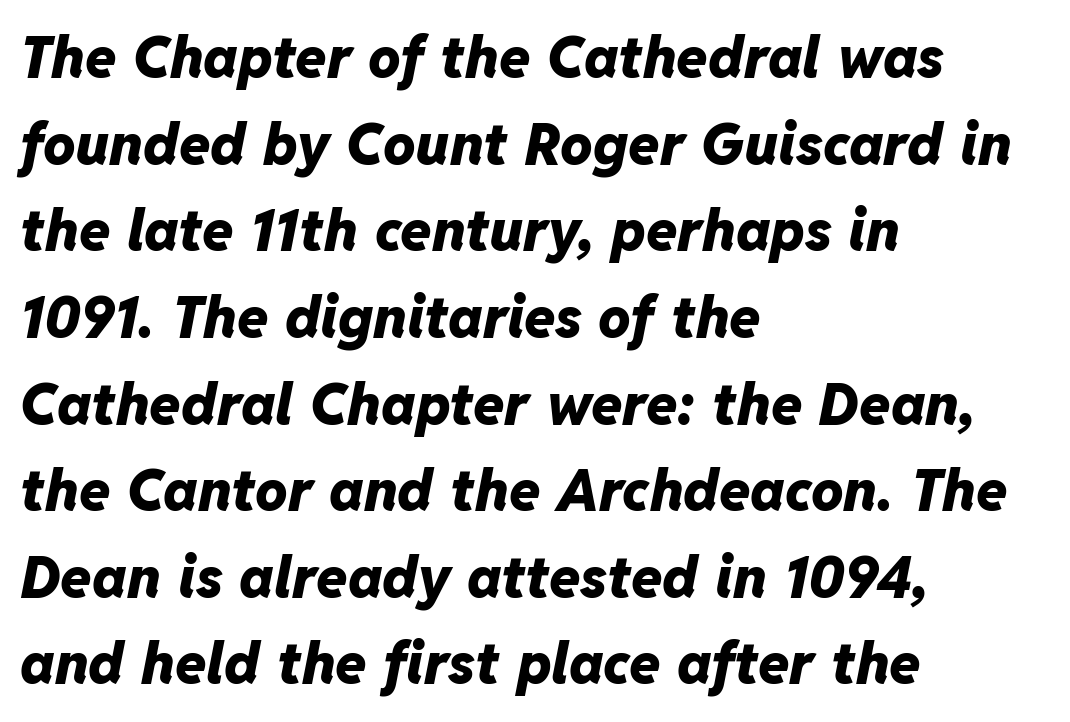
Normally led — the rows are evenly, conventionally spaced. Here the glyphs are tracked normally, forming tight word shapes. Beneath every word, the page is bare. The sample has been set heavy, in full bold. Note the varied advance widths — an 'i' is clearly narrower than an 'm'.
